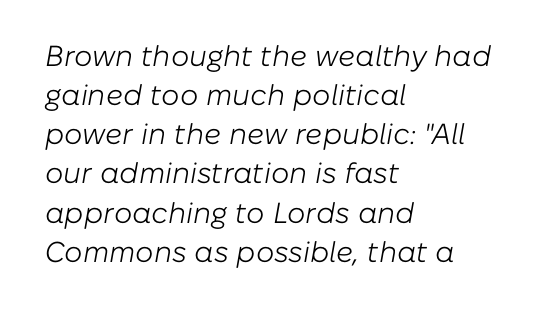
Q: Is the text bold? A: No.
Q: Is the text italic (slanted)? A: Yes, it leans right by about 10 degrees.
Q: Is the text underlined? A: No.
Q: How is the paragraph aligned? A: Left-aligned.
Q: Is the spacing between letters normal or unusually wide? A: Normal.
Q: Is the spacing between lines tight, normal or loose? A: Normal.
Q: Width (condensed, normal, or wide)? A: Normal.
Q: Stroke contrast? A: Low.
Q: x-height? A: Medium.
Q: Monospaced? A: No.
